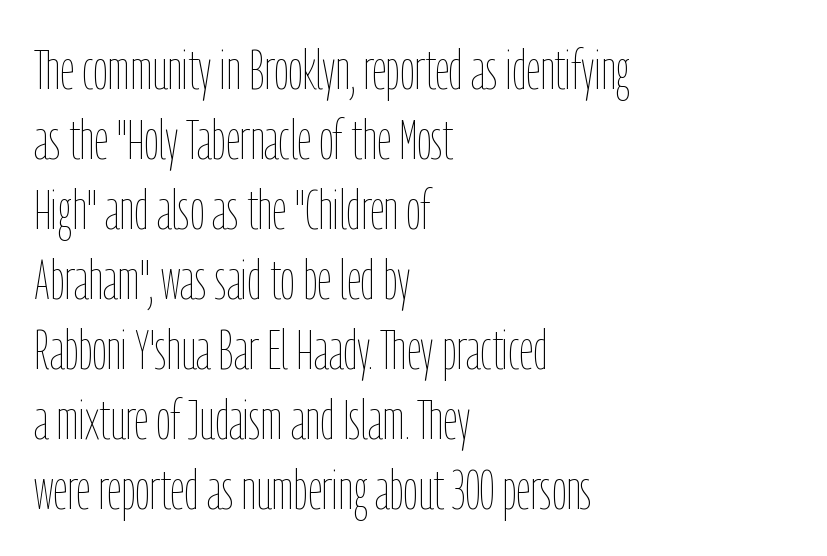
Here the designer chose a conventional face with non-uniform glyph widths. The font's upright variant was chosen for this text. If you drew a ruler down the left edge, every line would touch it. Rule under the text: the space is simply empty. Weight: not bold — regular or lighter. In terms of letterspacing, this is plain default setting.
